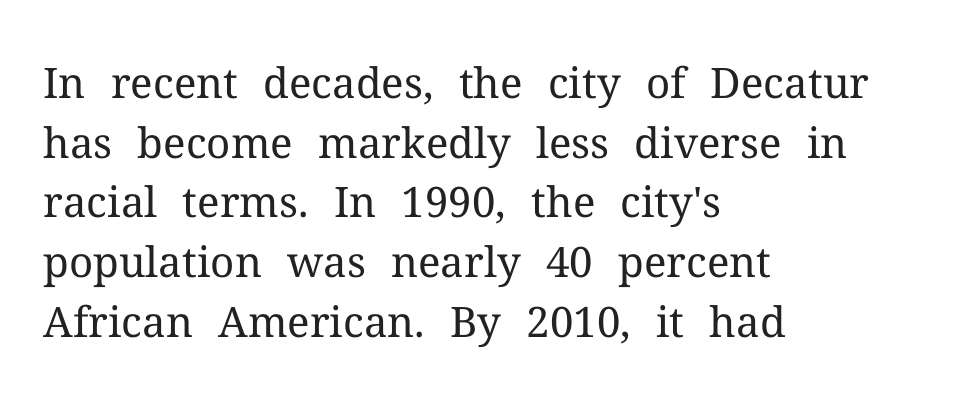
Q: Is the text bold? A: No.
Q: Is the text italic (slanted)? A: No, it is upright.
Q: Is the typeface a serif or a sans-serif typeface? A: Serif.
Q: Is the text underlined? A: No.
Q: How is the paragraph aligned? A: Left-aligned.
Q: Is the spacing between letters normal or unusually wide? A: Normal.
Q: Is the spacing between lines tight, normal or loose? A: Normal.
Q: Width (condensed, normal, or wide)? A: Normal.
Q: Stroke contrast? A: Medium.
Q: x-height? A: Medium.
Q: Monospaced? A: No.
